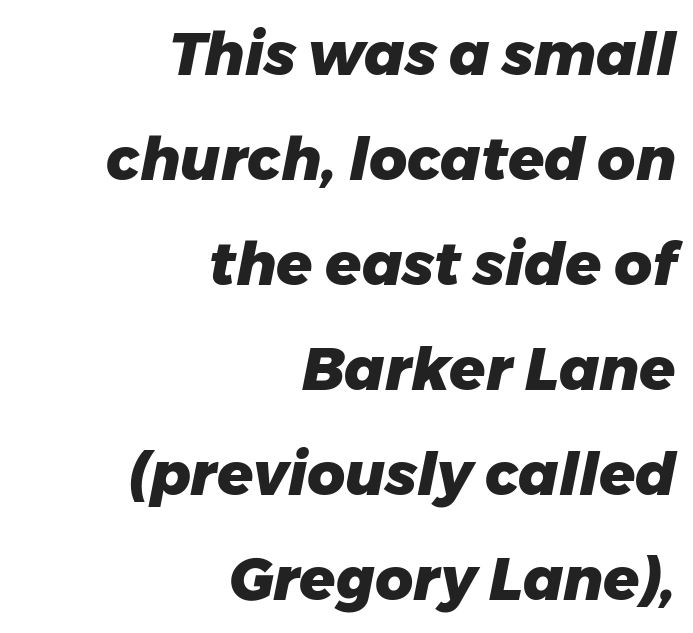
A full-strength bold gives these letters their thick strokes. Proportional: the letters do not fall into vertical columns. The type is set solid horizontally, with unmodified tracking. Posture: slanted.
